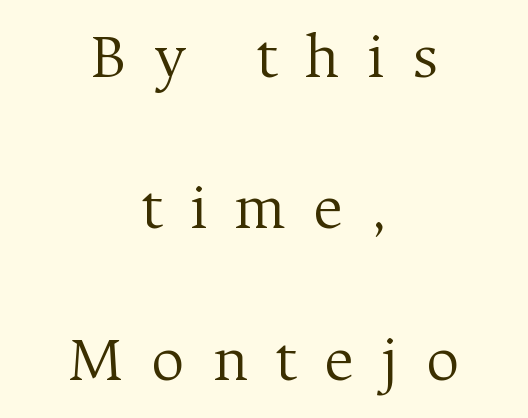
Q: Is the text bold? A: No.
Q: Is the text italic (slanted)? A: No, it is upright.
Q: Is the typeface a serif or a sans-serif typeface? A: Serif.
Q: Is the text underlined? A: No.
Q: How is the paragraph aligned? A: Centered.
Q: Is the spacing between letters normal or unusually wide? A: Unusually wide.
Q: Is the spacing between lines tight, normal or loose? A: Loose.
Q: Width (condensed, normal, or wide)? A: Normal.
Q: Stroke contrast? A: Medium.
Q: x-height? A: Medium.
Q: Monospaced? A: No.
